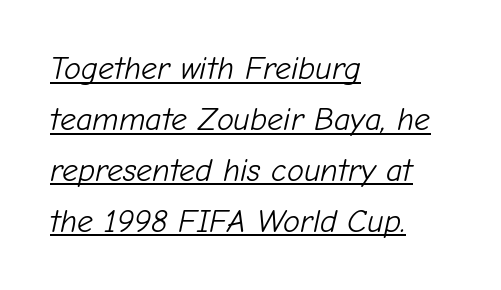
{"italic": "yes", "lean": "right", "slant_degrees": 12, "bold": "no", "weight": "light", "width": "normal", "stroke_contrast": "low", "x_height": "medium", "monospaced": "no", "underline": "yes", "align": "left", "line_spacing": "normal", "line_spacing_ratio": 1.59, "letter_spacing": "normal", "letter_spacing_em": 0.0, "glyph_px": 32}
